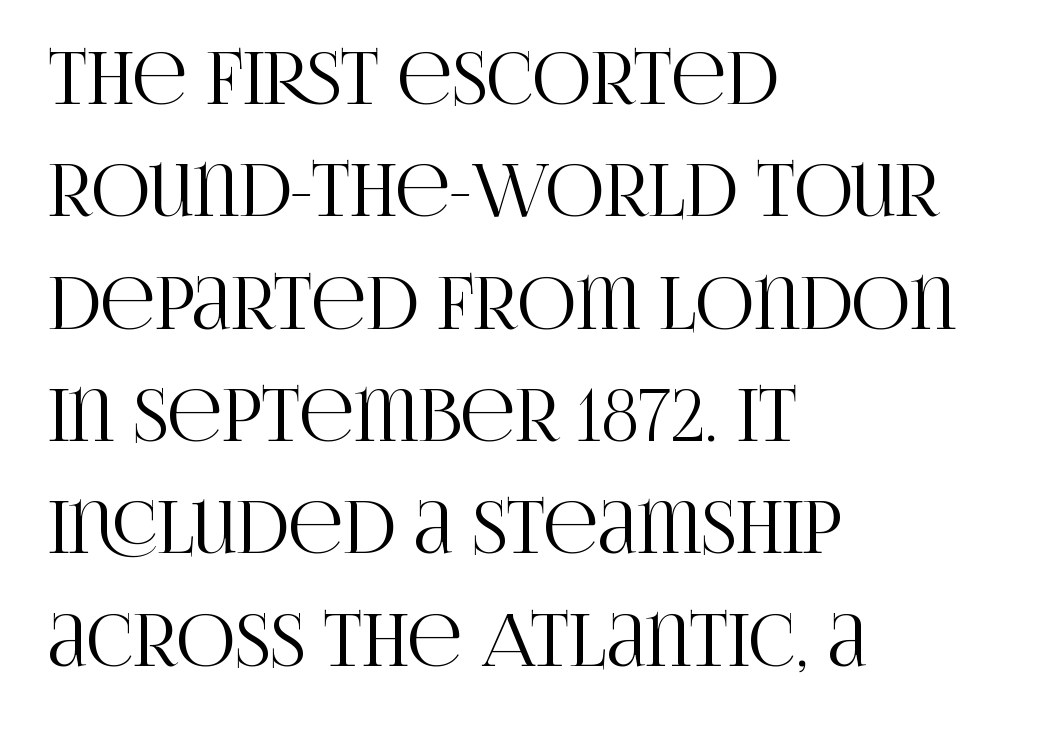
{"serif": "yes", "italic": "no", "width": "condensed", "stroke_contrast": "high", "x_height": "large", "monospaced": "no", "underline": "no", "align": "left", "line_spacing": "normal", "line_spacing_ratio": 1.56, "letter_spacing": "normal", "letter_spacing_em": 0.0, "glyph_px": 72}
